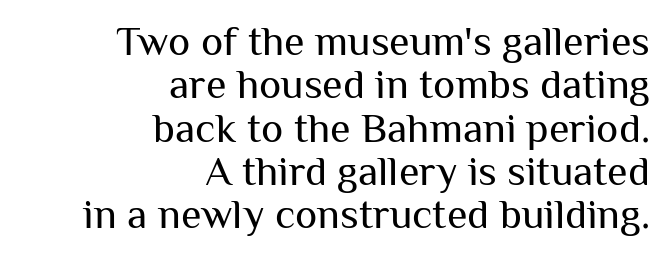
{"serif": "no", "italic": "no", "bold": "no", "weight": "regular", "width": "normal", "stroke_contrast": "medium", "x_height": "medium", "monospaced": "no", "underline": "no", "align": "right", "line_spacing": "tight", "line_spacing_ratio": 1.03, "letter_spacing": "normal", "letter_spacing_em": 0.0, "glyph_px": 42}
